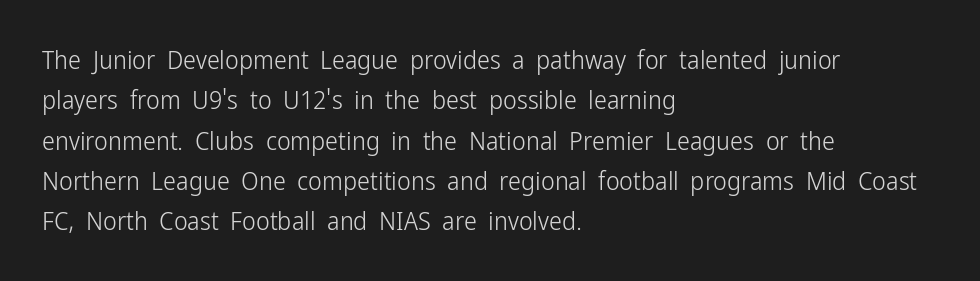
{"italic": "no", "bold": "no", "underline": "no", "align": "left", "line_spacing": "normal", "line_spacing_ratio": 1.55, "letter_spacing": "normal", "letter_spacing_em": 0.0, "glyph_px": 26}
